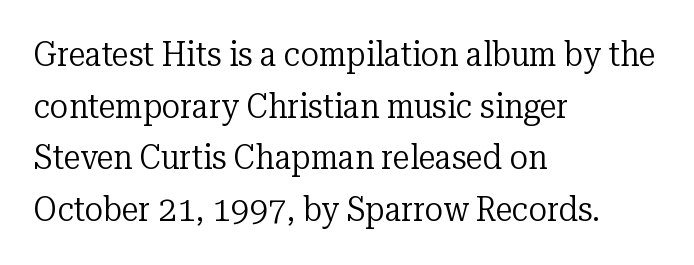
{"serif": "yes", "italic": "no", "bold": "no", "weight": "regular", "width": "normal", "stroke_contrast": "low", "x_height": "medium", "monospaced": "no", "underline": "no", "align": "left", "line_spacing": "normal", "line_spacing_ratio": 1.52, "letter_spacing": "normal", "letter_spacing_em": 0.0, "glyph_px": 34}
